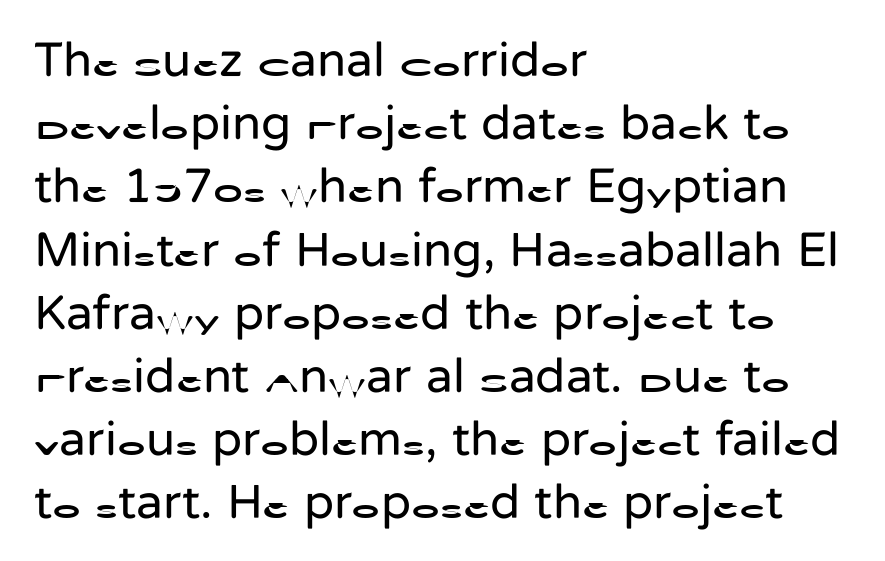
{"serif": "no", "italic": "no", "bold": "no", "weight": "regular", "width": "normal", "stroke_contrast": "low", "x_height": "medium", "monospaced": "no", "underline": "no", "align": "left", "line_spacing": "normal", "line_spacing_ratio": 1.29, "letter_spacing": "normal", "letter_spacing_em": 0.0, "glyph_px": 49}
